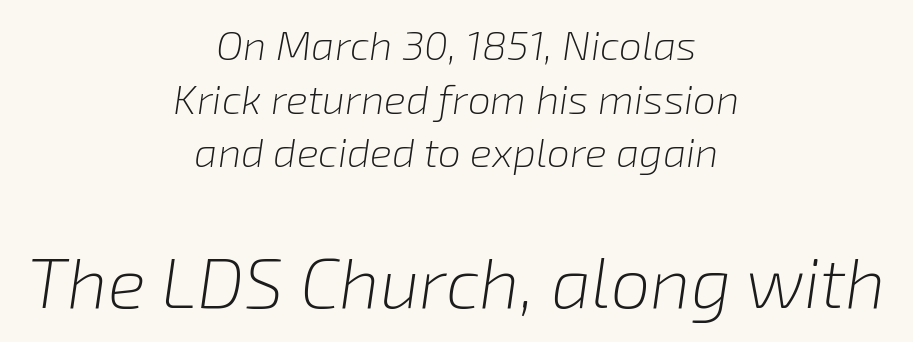
Q: Is the text bold? A: No.
Q: Is the text italic (slanted)? A: Yes, it leans right by about 8 degrees.
Q: Is the text underlined? A: No.
Q: How is the paragraph aligned? A: Centered.
Q: Is the spacing between letters normal or unusually wide? A: Normal.
Q: Is the spacing between lines tight, normal or loose? A: Normal.
Q: Which block of text is set in a larger size, the first (top) or the second (bottom)? A: The second (bottom) one.
Q: Width (condensed, normal, or wide)? A: Normal.
Q: Stroke contrast? A: Low.
Q: x-height? A: Medium.
Q: Monospaced? A: No.
